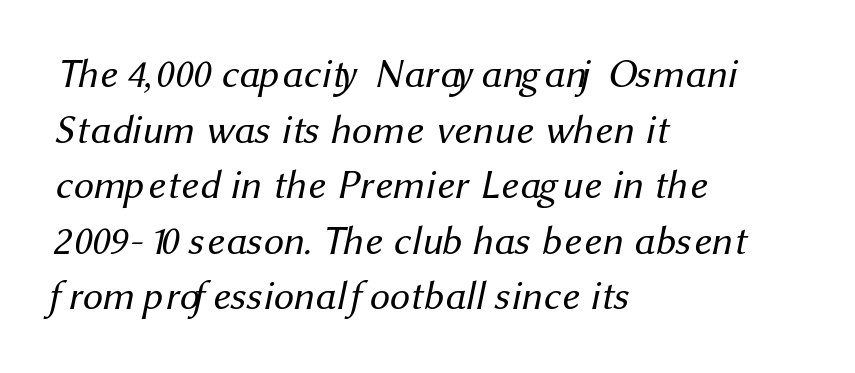
Q: Is the text bold? A: No.
Q: Is the typeface a serif or a sans-serif typeface? A: Sans-serif.
Q: Is the text underlined? A: No.
Q: How is the paragraph aligned? A: Left-aligned.
Q: Is the spacing between letters normal or unusually wide? A: Normal.
Q: Is the spacing between lines tight, normal or loose? A: Normal.
Q: Width (condensed, normal, or wide)? A: Normal.
Q: Stroke contrast? A: Medium.
Q: x-height? A: Medium.
Q: Monospaced? A: No.
